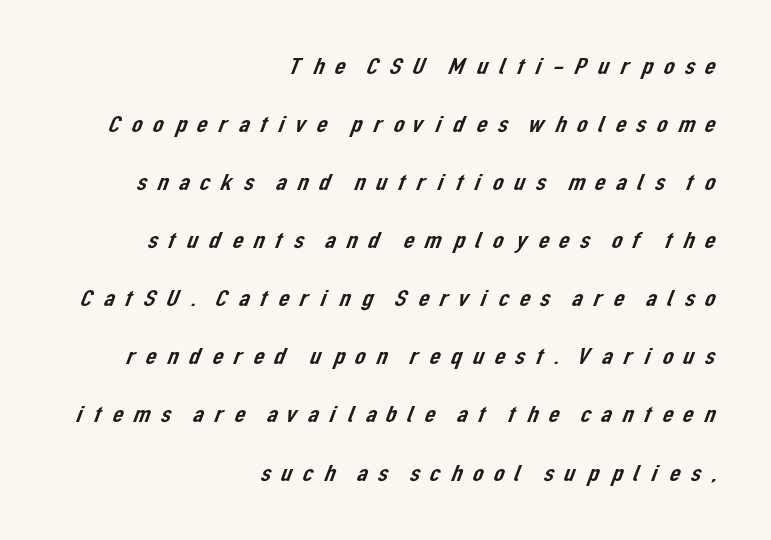
The paragraph shown leans on its right margin. Leading is clearly above the norm, producing a sparse column. Words float on clear page, feet unadorned. You could only call the tracking loose — the letters float apart.
